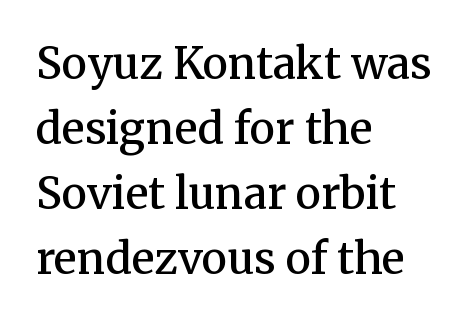
{"serif": "yes", "italic": "no", "bold": "semi", "weight": "semibold", "width": "normal", "stroke_contrast": "medium", "x_height": "medium", "monospaced": "no", "underline": "no", "align": "left", "line_spacing": "normal", "line_spacing_ratio": 1.51, "letter_spacing": "normal", "letter_spacing_em": 0.0, "glyph_px": 43}
